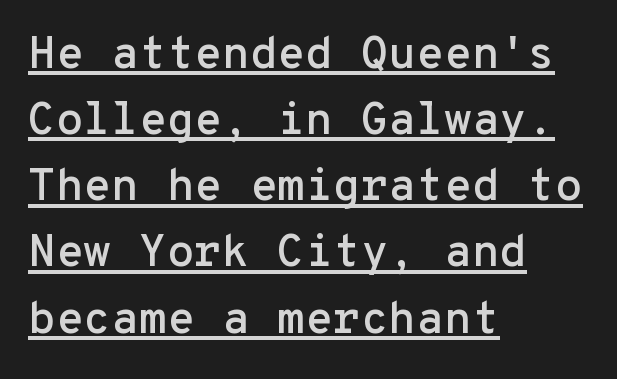
Q: Is the text italic (slanted)? A: No, it is upright.
Q: Is the typeface a serif or a sans-serif typeface? A: Sans-serif.
Q: Is the text underlined? A: Yes.
Q: How is the paragraph aligned? A: Left-aligned.
Q: Is the spacing between letters normal or unusually wide? A: Normal.
Q: Is the spacing between lines tight, normal or loose? A: Normal.
Q: Width (condensed, normal, or wide)? A: Normal.
Q: Stroke contrast? A: Low.
Q: x-height? A: Medium.
Q: Monospaced? A: Yes.
